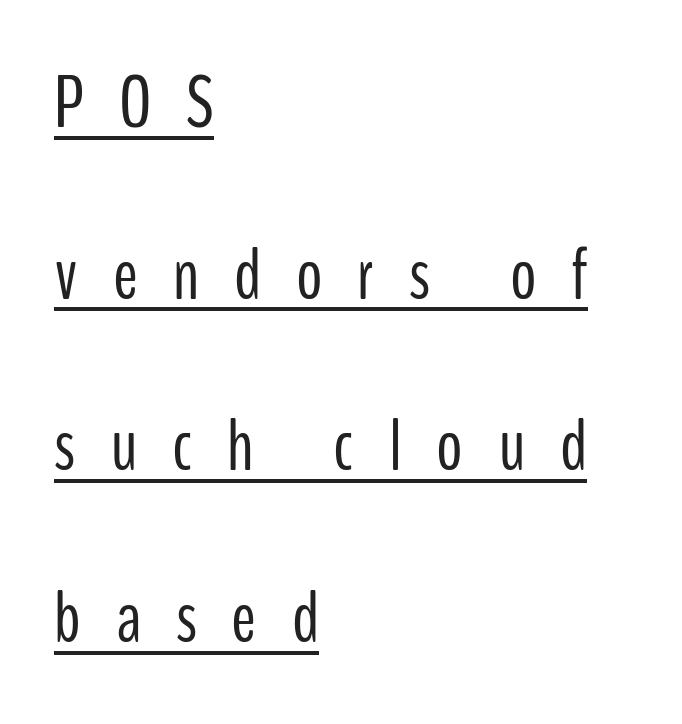
{"serif": "no", "italic": "no", "bold": "no", "weight": "light", "width": "condensed", "stroke_contrast": "low", "x_height": "medium", "monospaced": "no", "underline": "yes", "align": "left", "line_spacing": "loose", "line_spacing_ratio": 2.32, "letter_spacing": "wide", "letter_spacing_em": 0.47, "glyph_px": 74}
